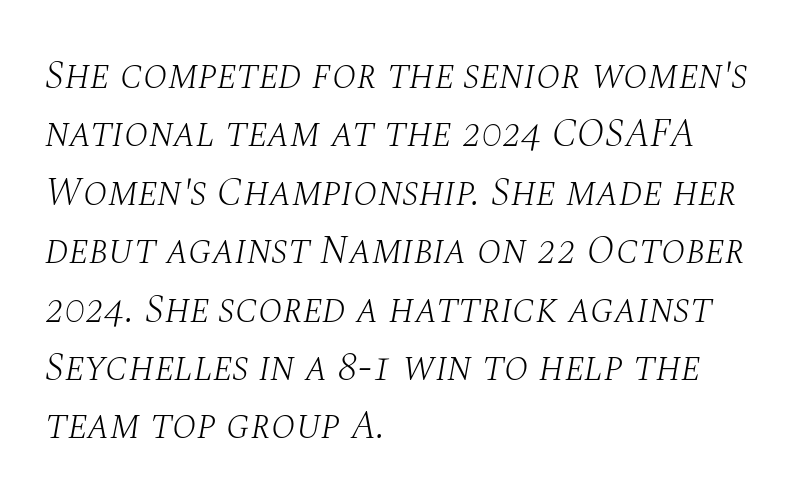
{"serif": "yes", "italic": "yes", "lean": "right", "slant_degrees": 10, "bold": "no", "weight": "light", "width": "normal", "stroke_contrast": "medium", "x_height": "large", "monospaced": "no", "underline": "no", "align": "left", "line_spacing": "normal", "line_spacing_ratio": 1.46, "letter_spacing": "normal", "letter_spacing_em": 0.0, "glyph_px": 40}
